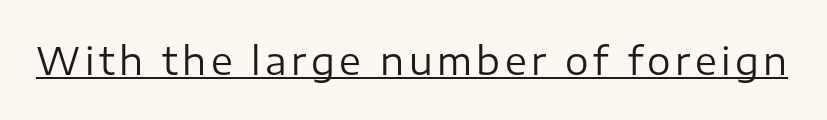
Stroke terminals: plain, sans-serif. Think of a printed novel: that variable character pitch is what you see here. The face looks like a standard text weight, possibly lighter. Is there an underline? Yes — a line sits under the letters. Tall strokes in this sample are plumb rather than angled.
